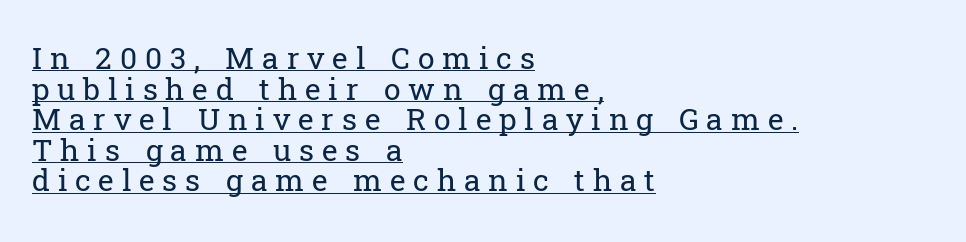
The image shows 30 px regular-weight serif type, upright; set left-aligned, tight line spacing (1.02x), unusually wide letter spacing (+0.26 em), underlined; low stroke contrast and a medium x-height.
